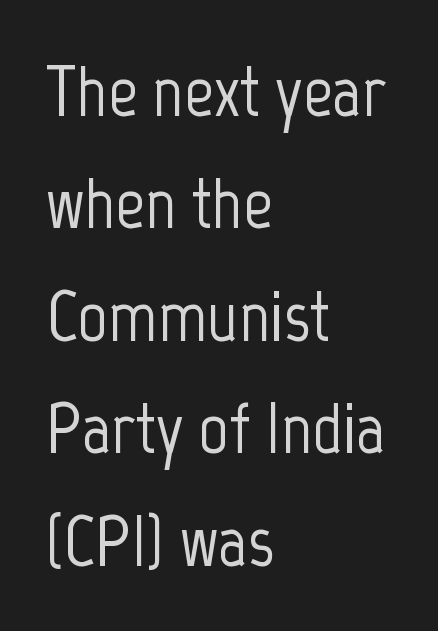
Do the letters lean? They stand straight. How would I describe the line gaps? Plain and ordinary. The letterforms sit shoulder to shoulder at normal distance. Anything drawn beneath the words? Only blank space. Spacing verdict: proportional, widths tailored to each character.
